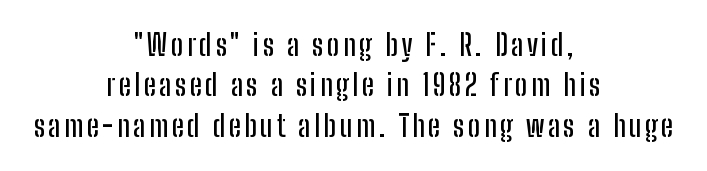
The image shows 29 px condensed sans-serif type, upright; set centered, normal line spacing (1.39x), not underlined; low stroke contrast and a medium x-height.
